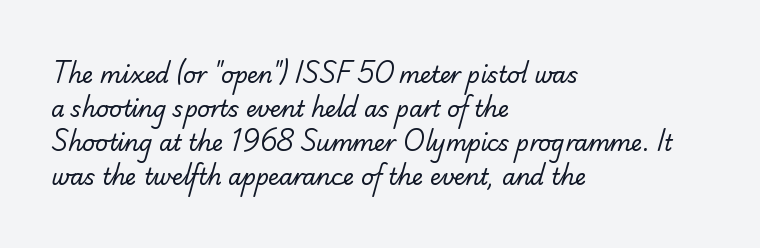
{"bold": "no", "underline": "no", "align": "left", "line_spacing": "normal", "line_spacing_ratio": 1.54, "letter_spacing": "normal", "letter_spacing_em": 0.0, "glyph_px": 22}
